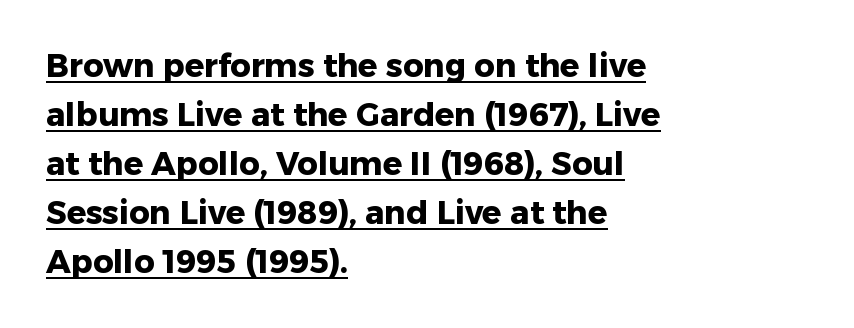
Here the designer chose a conventional face with non-uniform glyph widths. Tracking here is standard; glyphs follow each other at the usual distance. A dark, heavy texture on the line: the type is bold. The font's upright variant was chosen for this text.
